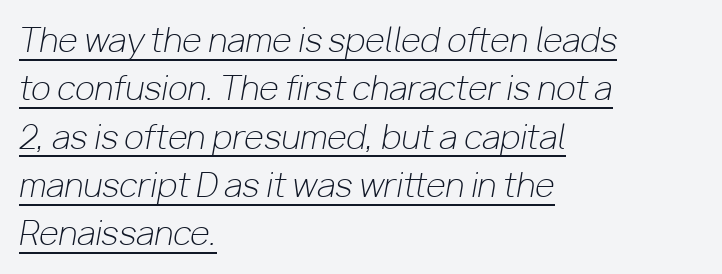
Default kerning and tracking; the words read as compact shapes. Alignment: flush left. The face looks like a standard text weight, possibly lighter. The letters advance in unequal steps, a hallmark of proportional type. A baseline rule has been typeset under these characters. Does the leading feel generous? No, just average.
